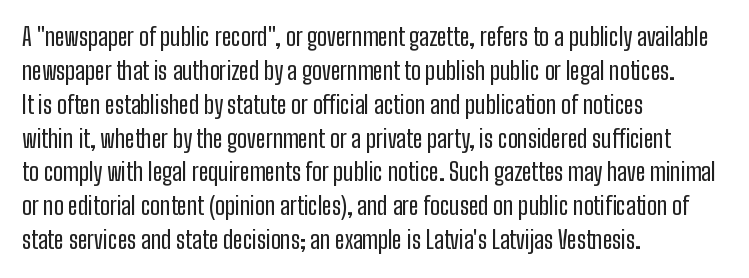
{"italic": "no", "underline": "no", "align": "left", "line_spacing": "normal", "line_spacing_ratio": 1.41, "letter_spacing": "normal", "letter_spacing_em": 0.0, "glyph_px": 24}
